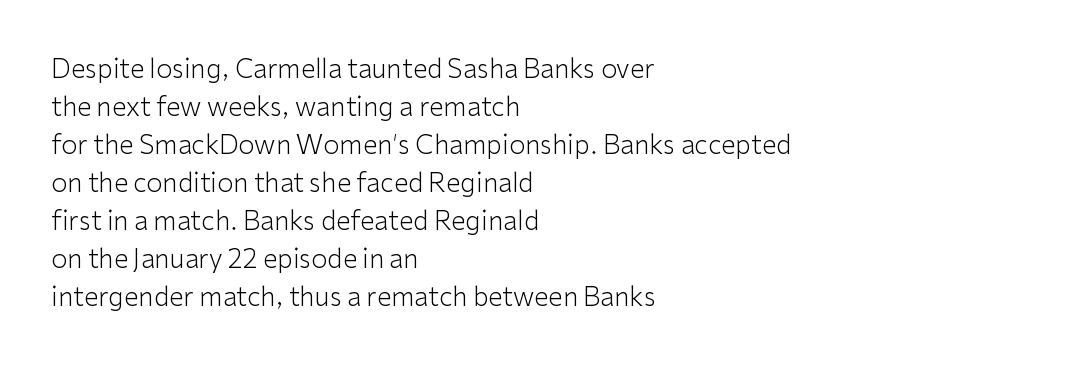
Visually the block forms a straight wall on the left and a jagged coastline on the right. Caption: standard tracking, unaltered. The type sits square on the baseline with zero lean. Weight: not bold — regular or lighter.
